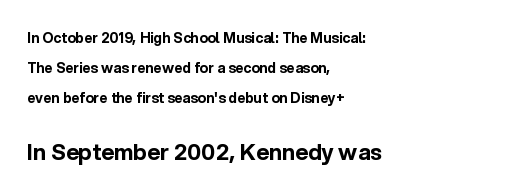
The image shows 22 px bold type, upright; set left-aligned, loose line spacing (2.15x), normal letter spacing, not underlined; the second (bottom) block is 1.57x larger.
